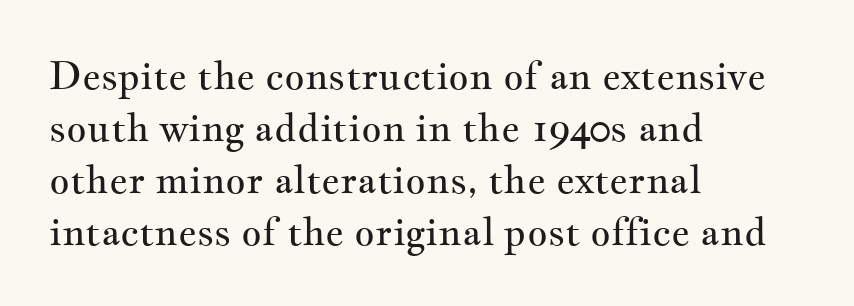
{"serif": "yes", "italic": "no", "bold": "no", "weight": "regular", "width": "wide", "stroke_contrast": "medium", "x_height": "small", "monospaced": "no", "underline": "no", "align": "left", "line_spacing": "normal", "line_spacing_ratio": 1.33, "letter_spacing": "normal", "letter_spacing_em": 0.0, "glyph_px": 39}
